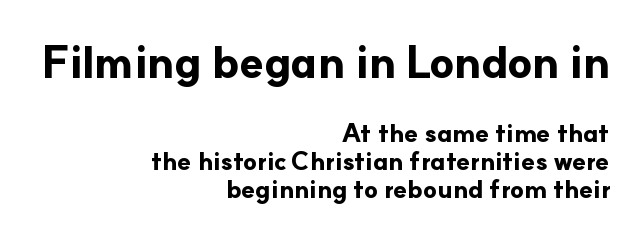
The image shows 44 px bold sans-serif type, upright; set right-aligned, tight line spacing (1.12x), normal letter spacing, not underlined; the first (top) block is 1.76x larger; low stroke contrast and a small x-height.
